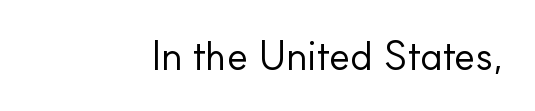
Q: Is the text bold? A: No.
Q: Is the text italic (slanted)? A: No, it is upright.
Q: Is the typeface a serif or a sans-serif typeface? A: Sans-serif.
Q: Is the text underlined? A: No.
Q: How is the paragraph aligned? A: Right-aligned.
Q: Is the spacing between letters normal or unusually wide? A: Normal.
Q: Width (condensed, normal, or wide)? A: Normal.
Q: Stroke contrast? A: Low.
Q: x-height? A: Small.
Q: Monospaced? A: No.
